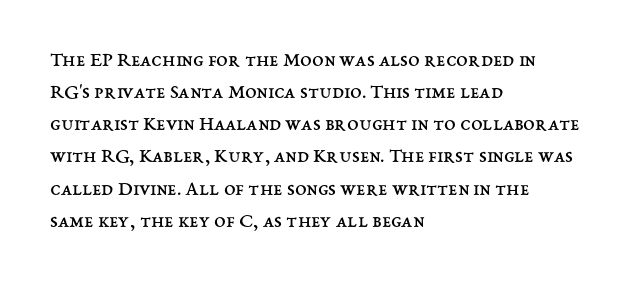
Is the block centered? No — it sits flush against the left margin. Honestly, the row spacing looks completely unremarkable. Check under the words: just untouched page. Ascenders rise straight up at ninety degrees. Nobody touched the tracking dial on this one.
